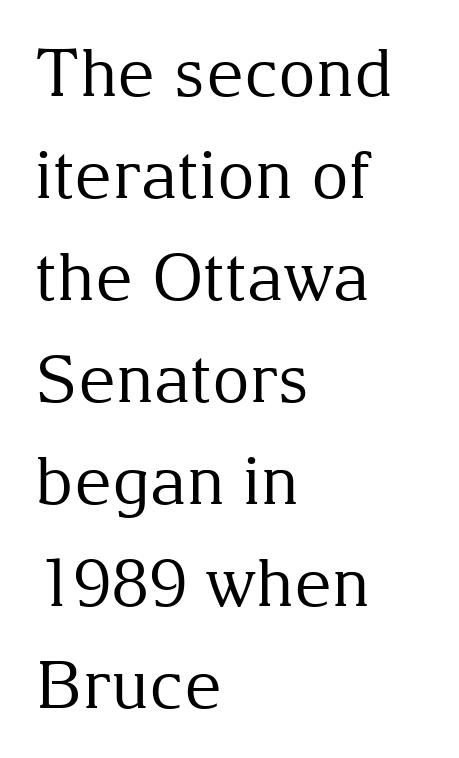
Students, note that the glyphs here touch the page at normal intervals. The string is rendered with underlining switched off. The rag falls on the right side of this text block. Evenly set lines give the paragraph a standard silhouette.
